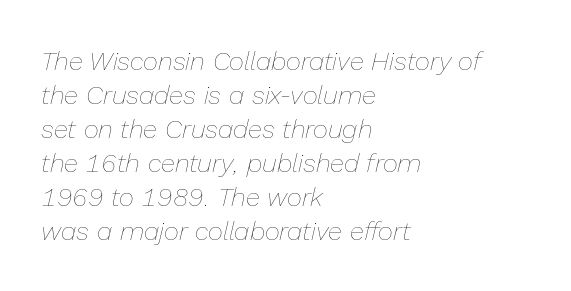
{"italic": "yes", "lean": "right", "slant_degrees": 13, "bold": "no", "underline": "no", "align": "left", "line_spacing": "normal", "line_spacing_ratio": 1.31, "letter_spacing": "normal", "letter_spacing_em": 0.0, "glyph_px": 26}
